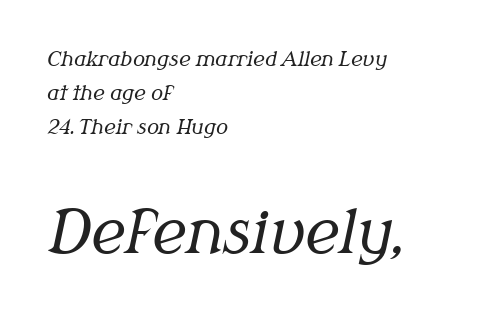
Q: Is the text bold? A: No.
Q: Is the text italic (slanted)? A: Yes, it leans right by about 12 degrees.
Q: Is the typeface a serif or a sans-serif typeface? A: Serif.
Q: Is the text underlined? A: No.
Q: How is the paragraph aligned? A: Left-aligned.
Q: Is the spacing between letters normal or unusually wide? A: Normal.
Q: Which block of text is set in a larger size, the first (top) or the second (bottom)? A: The second (bottom) one.
Q: Width (condensed, normal, or wide)? A: Normal.
Q: Stroke contrast? A: Medium.
Q: x-height? A: Medium.
Q: Monospaced? A: No.
